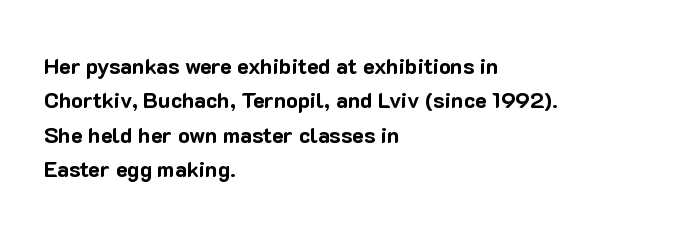
Upright lettering throughout. Just letters on the line, the space beneath them empty. The vertical gap from one line to the next is medium. Strong, thick strokes mark this as bold type. Short and long lines alike share a common starting point at left.
